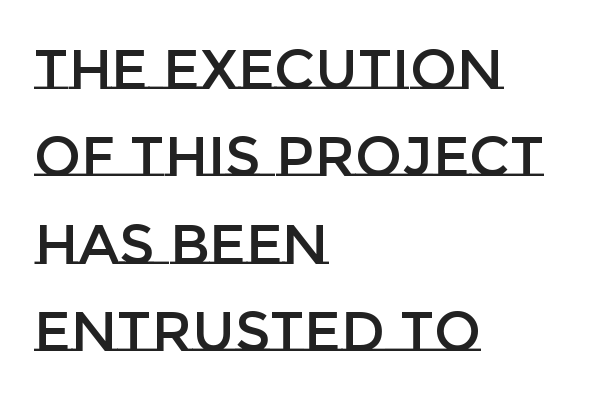
The image shows 56 px text type, upright; set left-aligned, normal line spacing (1.56x), normal letter spacing, not underlined; low stroke contrast and a large x-height.
